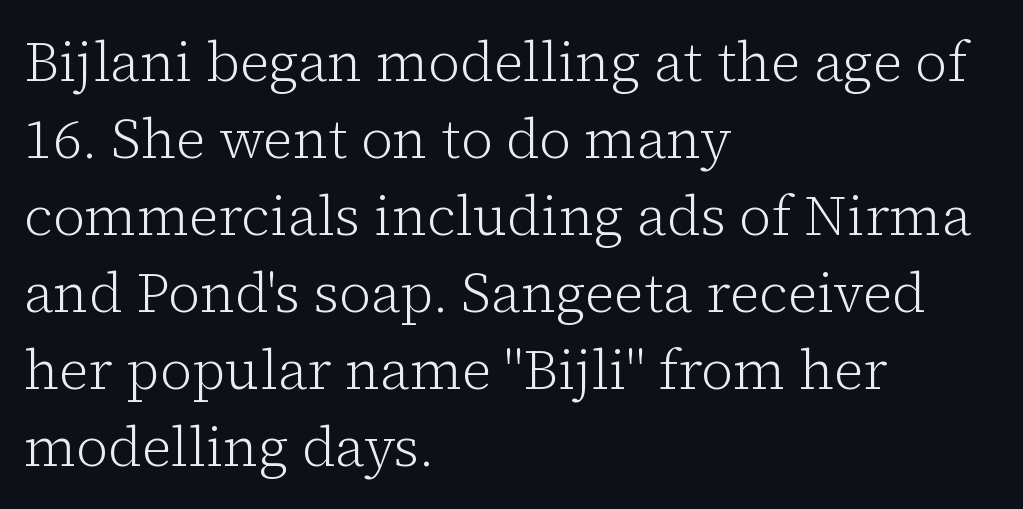
Reading down the column, the eye jumps a familiar distance to each next line. The strokes carry an ordinary text weight at most. Left-aligned paragraph, ragged on the right. Proportional: the letters do not fall into vertical columns. Every character sits straight up, as roman type does.
